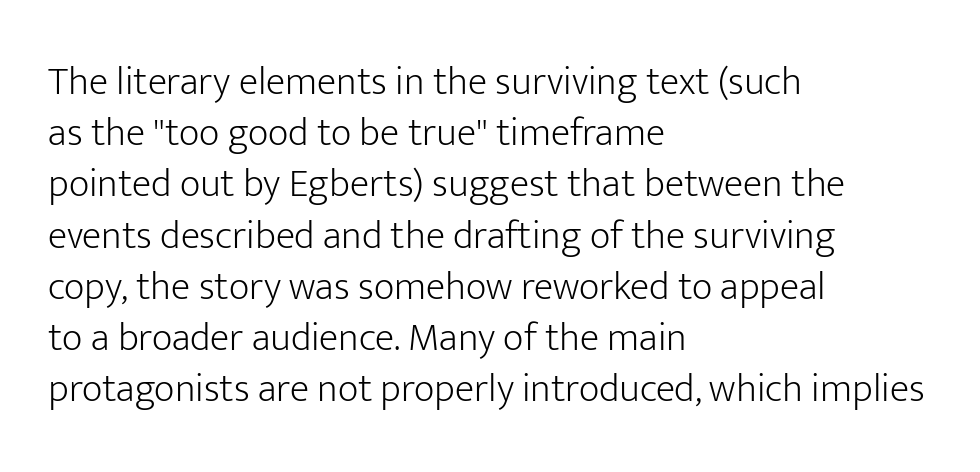
The image shows 40 px light sans-serif type, upright; set left-aligned, normal line spacing (1.28x), normal letter spacing, not underlined; low stroke contrast and a medium x-height.
